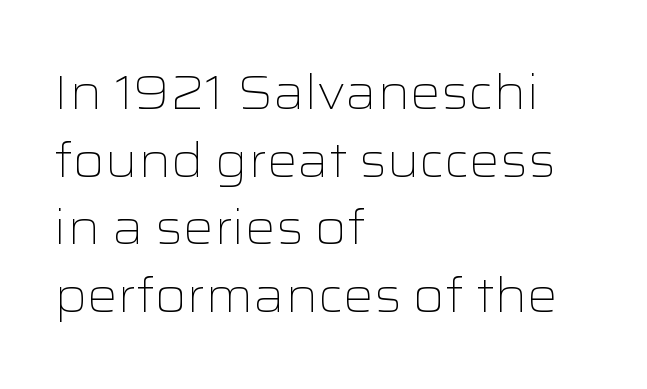
Teacher's note: observe the even left margin — that is flush-left alignment. Horizontal bands of white between lines are of average thickness. Each row of text sits above clean, open space. Stems and bowls with no extra thickness — not bold. The rendering shows plain stroke endings on the letterforms — a sans-serif design. Does extra space separate the letters? No, they use regular spacing.
